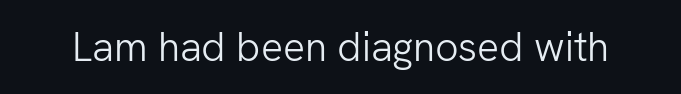
The image shows 41 px light sans-serif type, upright; set normal letter spacing, not underlined; low stroke contrast and a medium x-height.
